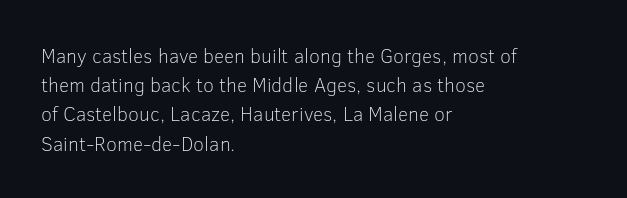
Q: Is the text bold? A: No.
Q: Is the text italic (slanted)? A: No, it is upright.
Q: Is the text underlined? A: No.
Q: How is the paragraph aligned? A: Left-aligned.
Q: Is the spacing between letters normal or unusually wide? A: Normal.
Q: Is the spacing between lines tight, normal or loose? A: Normal.
